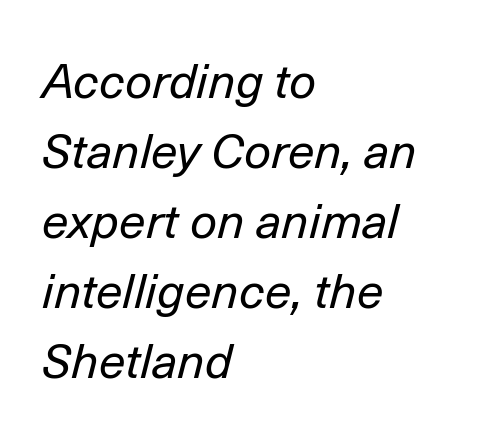
{"italic": "yes", "lean": "right", "slant_degrees": 14, "bold": "no", "weight": "regular", "width": "normal", "stroke_contrast": "low", "x_height": "medium", "monospaced": "no", "underline": "no", "align": "left", "line_spacing": "normal", "line_spacing_ratio": 1.46, "letter_spacing": "normal", "letter_spacing_em": 0.0, "glyph_px": 48}
